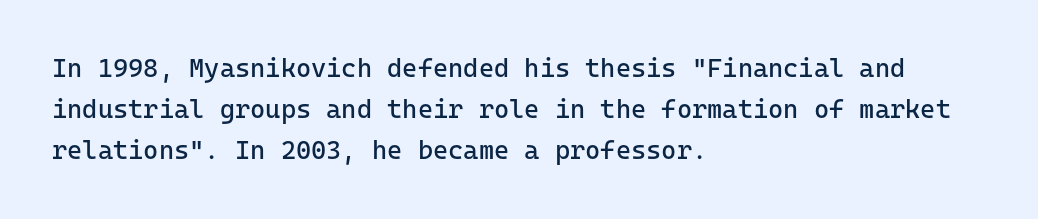
{"italic": "no", "bold": "no", "underline": "no", "align": "left", "line_spacing": "normal", "line_spacing_ratio": 1.58, "letter_spacing": "normal", "letter_spacing_em": 0.0, "glyph_px": 26}
